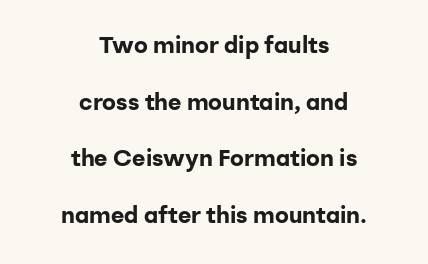
The image shows 23 px bold type, upright; set centered, loose line spacing (2.46x), normal letter spacing, not underlined.
